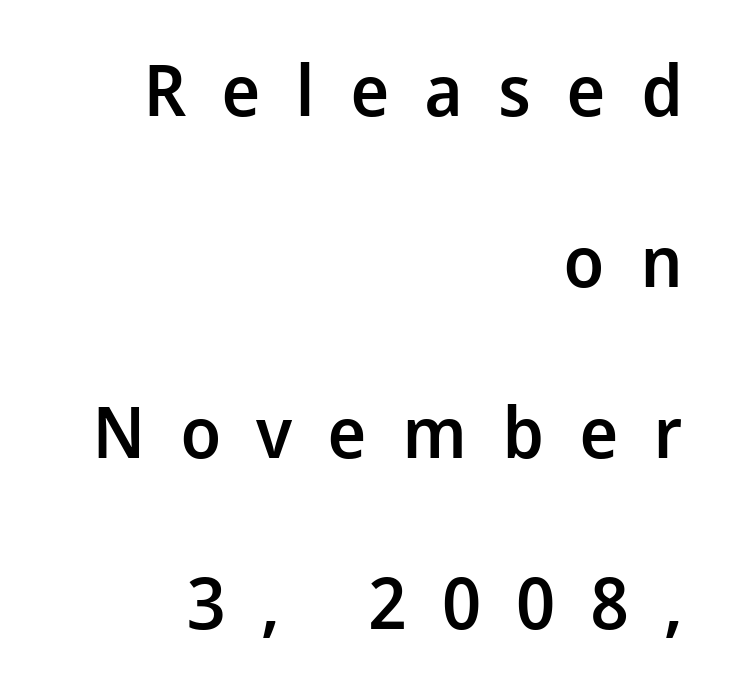
The image shows 71 px semibold sans-serif type, upright; set right-aligned, loose line spacing (2.41x), unusually wide letter spacing (+0.49 em), not underlined; low stroke contrast and a medium x-height.
